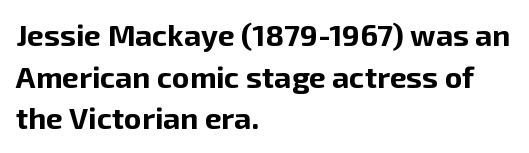
{"serif": "no", "italic": "no", "bold": "yes", "weight": "bold", "width": "normal", "stroke_contrast": "low", "x_height": "medium", "monospaced": "no", "underline": "no", "align": "left", "line_spacing": "normal", "line_spacing_ratio": 1.39, "letter_spacing": "normal", "letter_spacing_em": 0.0, "glyph_px": 30}
